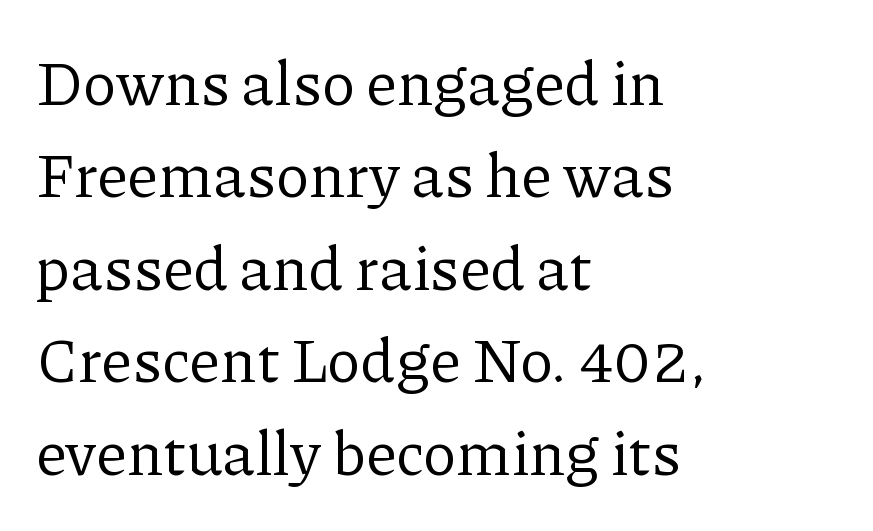
{"serif": "yes", "italic": "no", "bold": "no", "weight": "regular", "width": "normal", "stroke_contrast": "low", "x_height": "medium", "monospaced": "no", "underline": "no", "align": "left", "line_spacing": "normal", "line_spacing_ratio": 1.49, "letter_spacing": "normal", "letter_spacing_em": 0.0, "glyph_px": 62}
